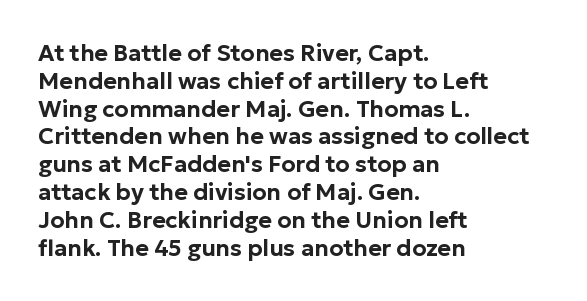
Here the glyphs are tracked normally, forming tight word shapes. The specimen omits any rule beneath the text block's lines. Vertical strokes here are truly vertical. The lines in this sample share a left origin and differ only in where they stop.
